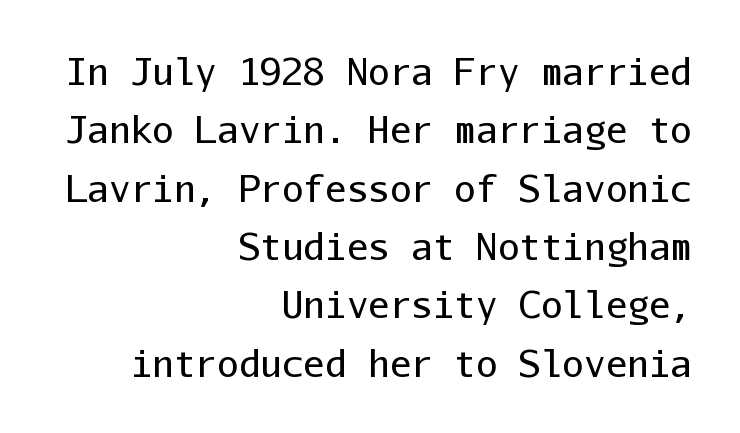
Q: Is the text bold? A: No.
Q: Is the text italic (slanted)? A: No, it is upright.
Q: Is the typeface a serif or a sans-serif typeface? A: Sans-serif.
Q: Is the text underlined? A: No.
Q: How is the paragraph aligned? A: Right-aligned.
Q: Is the spacing between letters normal or unusually wide? A: Normal.
Q: Is the spacing between lines tight, normal or loose? A: Normal.
Q: Width (condensed, normal, or wide)? A: Normal.
Q: Stroke contrast? A: Low.
Q: x-height? A: Medium.
Q: Monospaced? A: Yes.
